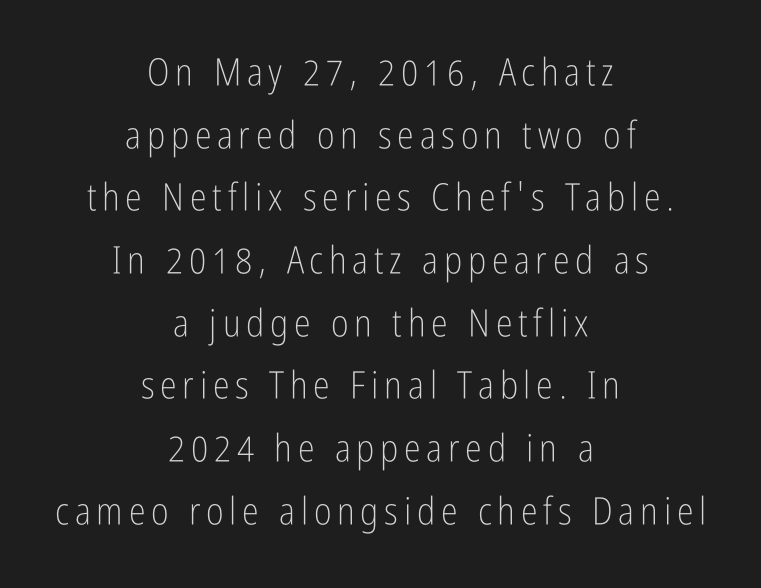
Q: Is the text bold? A: No.
Q: Is the text italic (slanted)? A: No, it is upright.
Q: Is the typeface a serif or a sans-serif typeface? A: Sans-serif.
Q: Is the text underlined? A: No.
Q: How is the paragraph aligned? A: Centered.
Q: Is the spacing between lines tight, normal or loose? A: Normal.
Q: Width (condensed, normal, or wide)? A: Condensed.
Q: Stroke contrast? A: Low.
Q: x-height? A: Medium.
Q: Monospaced? A: No.
